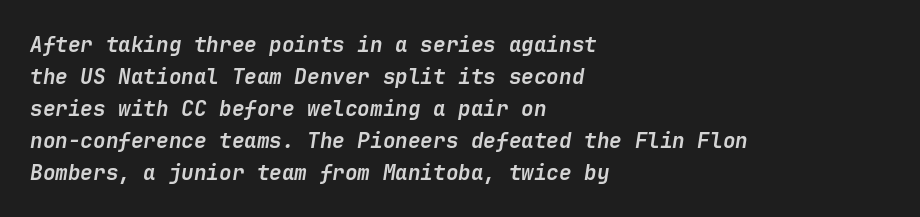
The image shows 21 px bold type, italic (leaning right); set left-aligned, normal line spacing (1.52x), normal letter spacing, not underlined.
